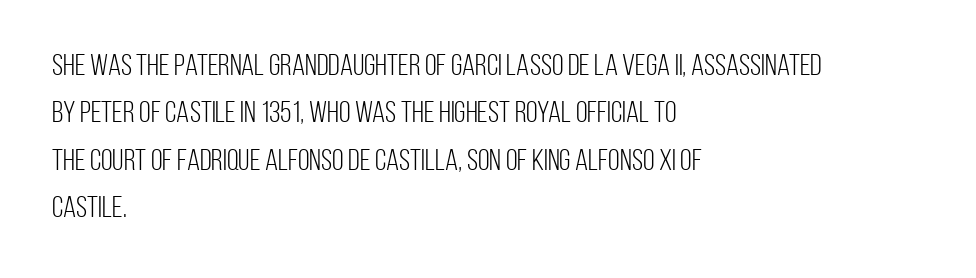
Q: Is the text bold? A: No.
Q: Is the text italic (slanted)? A: No, it is upright.
Q: Is the typeface a serif or a sans-serif typeface? A: Sans-serif.
Q: Is the text underlined? A: No.
Q: How is the paragraph aligned? A: Left-aligned.
Q: Is the spacing between letters normal or unusually wide? A: Normal.
Q: Is the spacing between lines tight, normal or loose? A: Normal.
Q: Width (condensed, normal, or wide)? A: Condensed.
Q: Stroke contrast? A: Low.
Q: x-height? A: Large.
Q: Monospaced? A: No.
